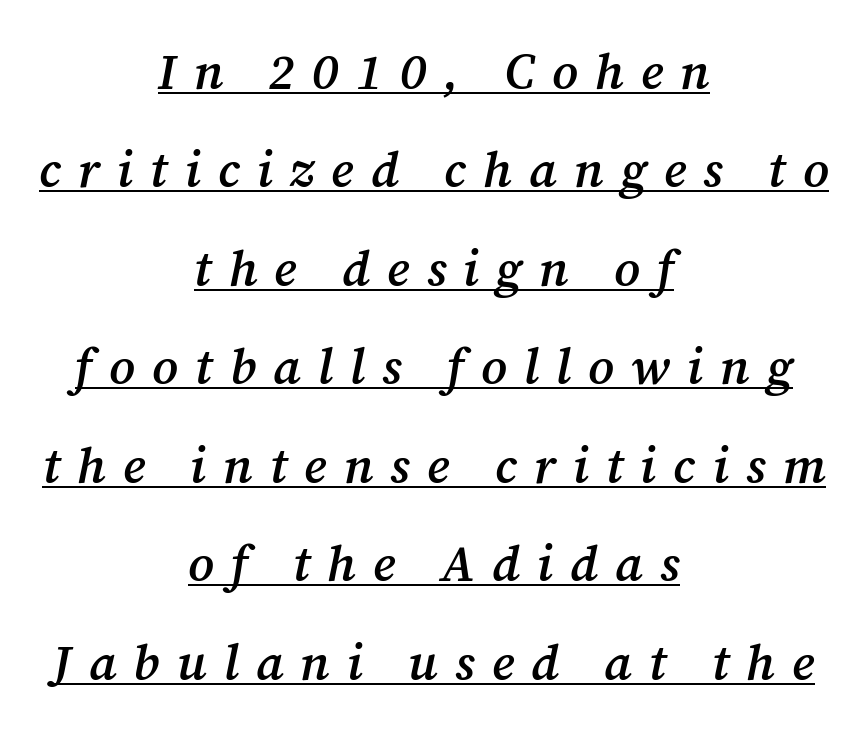
Rendered with sloped, italic letterforms. The designer dialed line spacing up above the default. Display-style spreading of the glyphs; the letterfit is very open. Underlining? Definitely there. Type style note: has serifs. Compared with an ordinary text face, these strokes are moderately heavier — a semibold.
